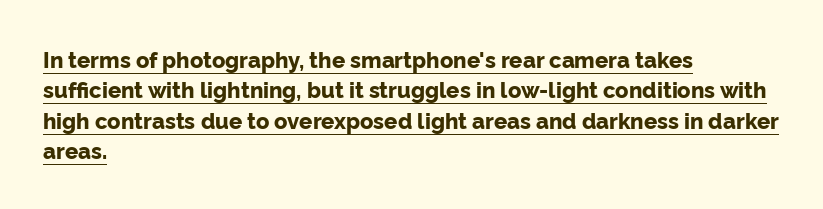
The image shows 22 px bold type, upright; set left-aligned, normal line spacing (1.38x), normal letter spacing, underlined.
